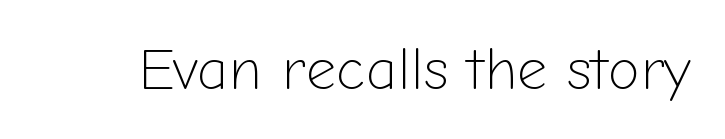
A sans-serif font was chosen for this passage. You could not count columns in this text — the font is proportionally spaced. The words here are not underlined. Tracking value appears to be zero — textbook default spacing. The lettering holds an erect, upright posture throughout. The passage shown is not bold in any degree.
